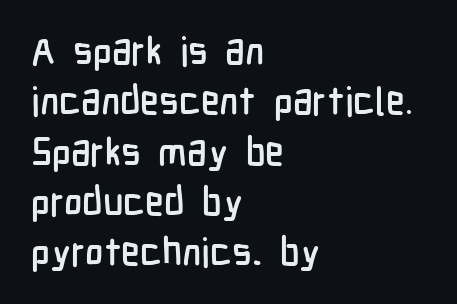
These lines were composed using upright roman letters. Does the copy run flush right? No — it runs flush left. Descenders are the only things crossing below the line. The designer left line spacing at the default. Short note: letters normally spaced.
